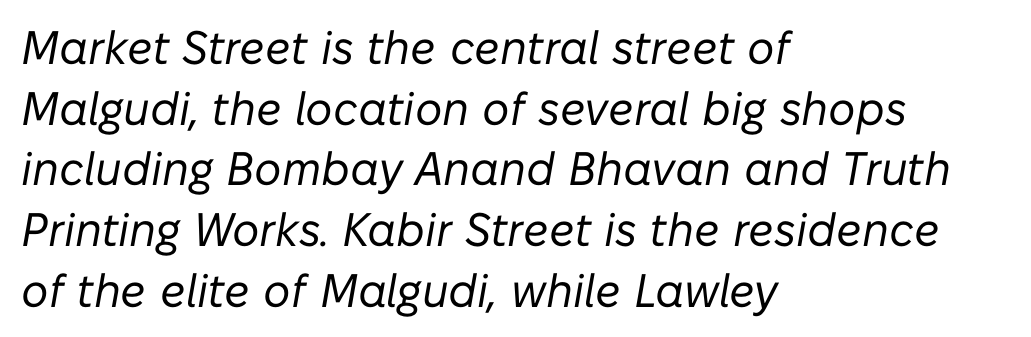
Q: Is the text bold? A: No.
Q: Is the text italic (slanted)? A: Yes, it leans right by about 10 degrees.
Q: Is the text underlined? A: No.
Q: How is the paragraph aligned? A: Left-aligned.
Q: Is the spacing between letters normal or unusually wide? A: Normal.
Q: Is the spacing between lines tight, normal or loose? A: Normal.
Q: Width (condensed, normal, or wide)? A: Normal.
Q: Stroke contrast? A: Low.
Q: x-height? A: Medium.
Q: Monospaced? A: No.
